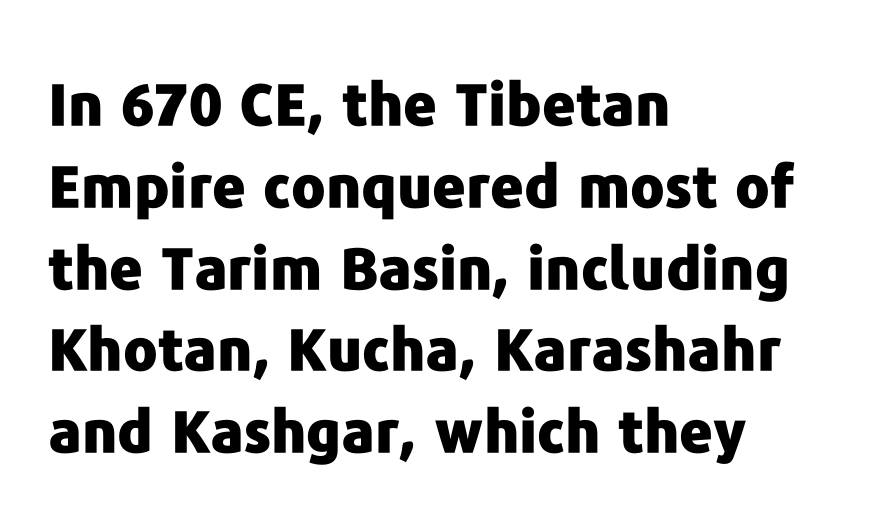
{"serif": "no", "italic": "no", "bold": "yes", "weight": "heavy", "width": "normal", "stroke_contrast": "low", "x_height": "medium", "monospaced": "no", "underline": "no", "align": "left", "line_spacing": "normal", "line_spacing_ratio": 1.41, "letter_spacing": "normal", "letter_spacing_em": 0.0, "glyph_px": 58}
